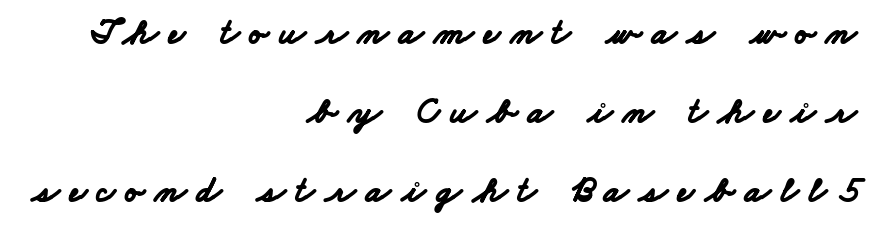
The image shows 36 px bold, wide sans-serif type; set right-aligned, loose line spacing (2.19x), unusually wide letter spacing (+0.29 em), not underlined; low stroke contrast and a small x-height.
